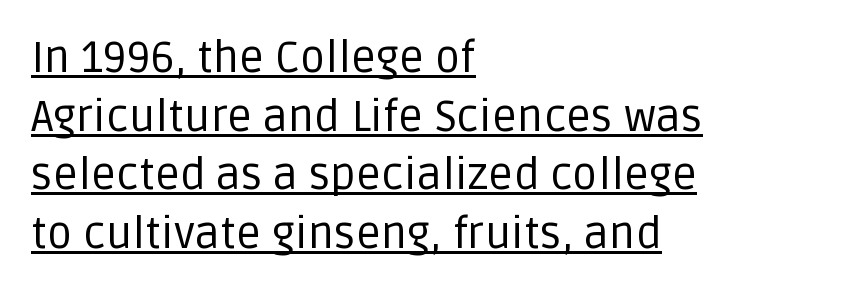
The image shows 44 px regular-weight sans-serif type, upright; set left-aligned, normal line spacing (1.33x), normal letter spacing, underlined; low stroke contrast and a large x-height.
